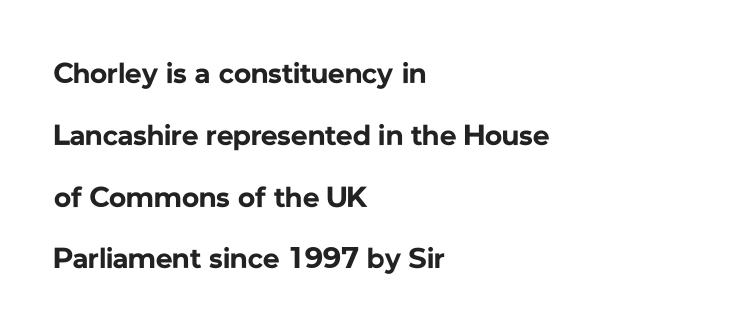
Nobody drew a line under any word here. Horizontal alignment here is leftward, the default for most running prose. You could call the tracking neutral — neither tight nor loose. Notice how the stems are strictly vertical — no italics here. A typesetter would call this proportional, since set widths differ per character. Quick note: interline space is abundant.
